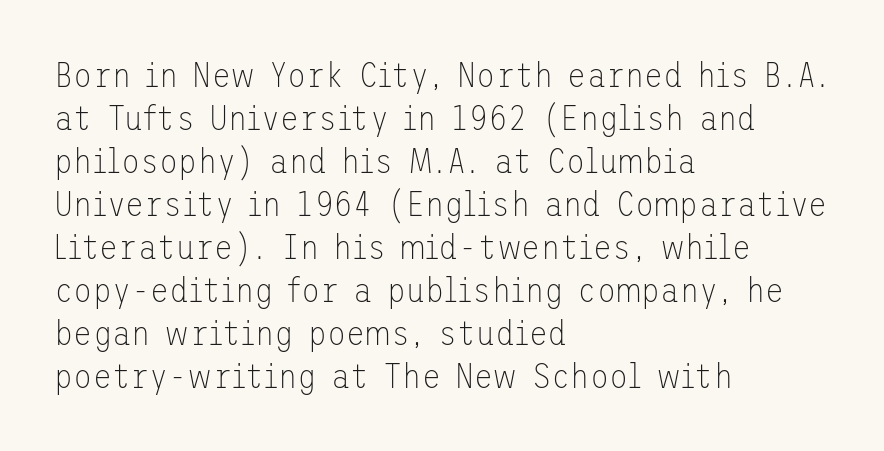
Serif or sans? Sans — the stroke terminals are bare. The letters stand upright; this is a roman face. The typesetting does not lean heavy: it is not bold. In terms of letterspacing, this is plain default setting.
